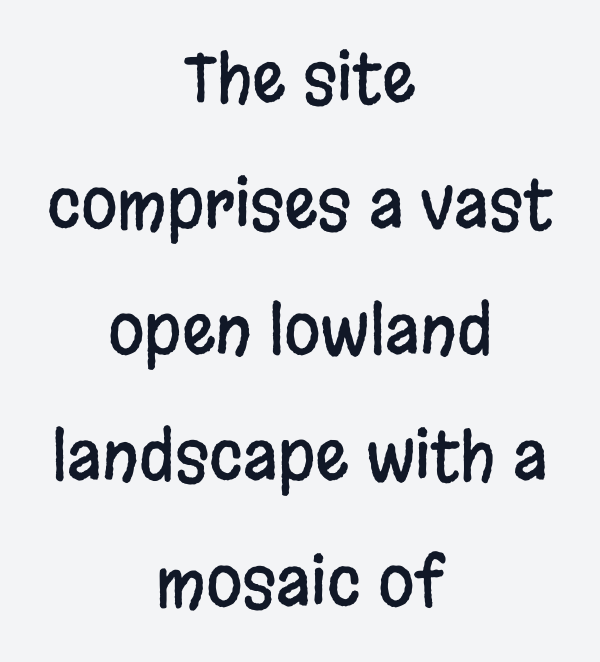
Q: Is the text italic (slanted)? A: No, it is upright.
Q: Is the typeface a serif or a sans-serif typeface? A: Sans-serif.
Q: Is the text underlined? A: No.
Q: How is the paragraph aligned? A: Centered.
Q: Is the spacing between letters normal or unusually wide? A: Normal.
Q: Is the spacing between lines tight, normal or loose? A: Loose.
Q: Width (condensed, normal, or wide)? A: Condensed.
Q: Stroke contrast? A: Low.
Q: x-height? A: Large.
Q: Monospaced? A: No.
